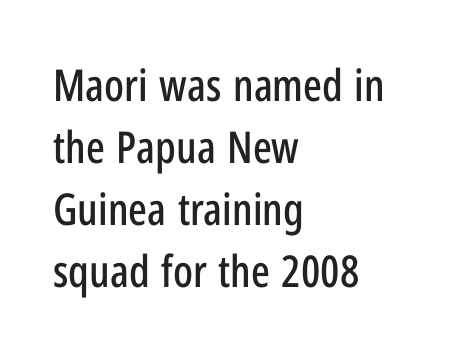
This is sans-serif lettering, the kind often seen on screens and signage. Just letters on the line, the space beneath them empty. Quick note: not italic, upright. Note the varied advance widths — an 'i' is clearly narrower than an 'm'. Summary of vertical rhythm: regular, with standard interline spacing.
